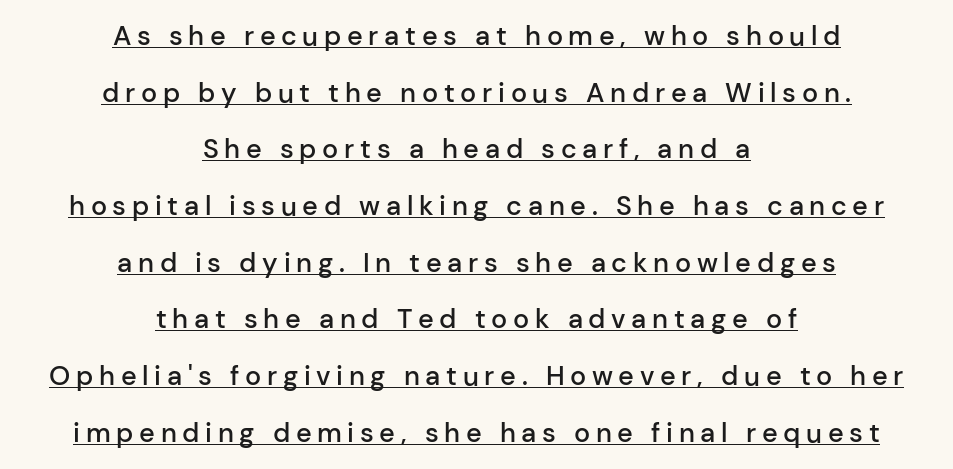
Q: Is the text bold? A: Semi-bold.
Q: Is the text italic (slanted)? A: No, it is upright.
Q: Is the text underlined? A: Yes.
Q: How is the paragraph aligned? A: Centered.
Q: Is the spacing between letters normal or unusually wide? A: Unusually wide.
Q: Is the spacing between lines tight, normal or loose? A: Loose.
